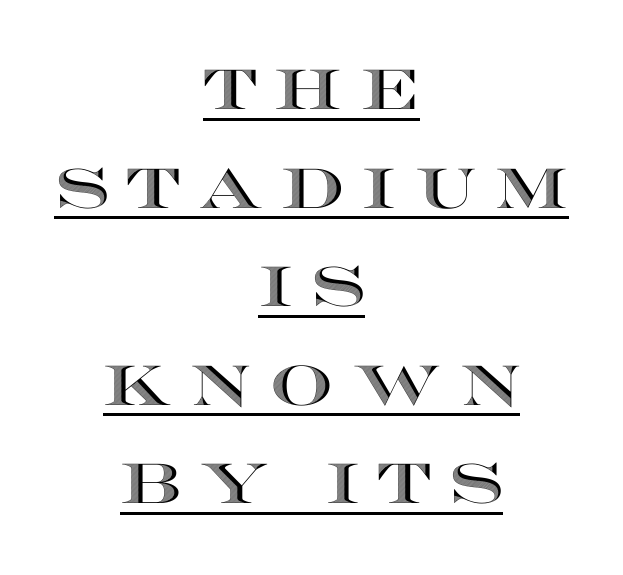
The image shows 56 px wide type, upright; set centered, line spacing 1.76x, unusually wide letter spacing (+0.33 em), underlined; a large x-height.
